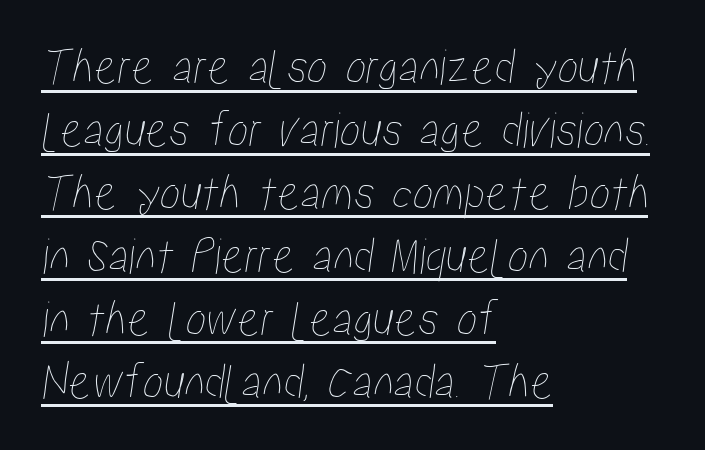
Q: Is the text underlined? A: Yes.
Q: How is the paragraph aligned? A: Left-aligned.
Q: Is the spacing between letters normal or unusually wide? A: Normal.
Q: Width (condensed, normal, or wide)? A: Condensed.
Q: Stroke contrast? A: Low.
Q: x-height? A: Medium.
Q: Monospaced? A: No.
